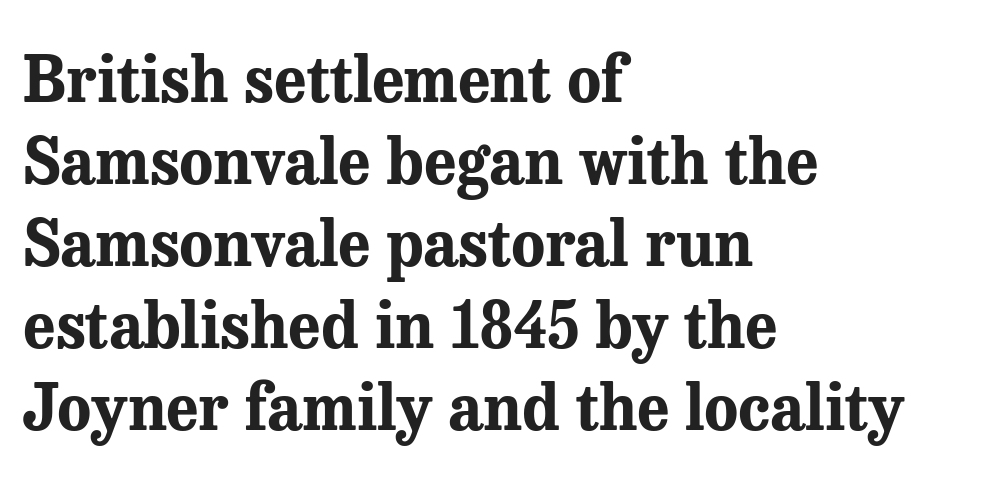
Each letter's strokes conclude with small projecting serifs. Teacher's note: observe the even left margin — that is flush-left alignment. The face used here is proportionally spaced, like ordinary book or web type. Weight check: bold — yes, fully. Leading: standard. Each row of text sits above clean, open space.
